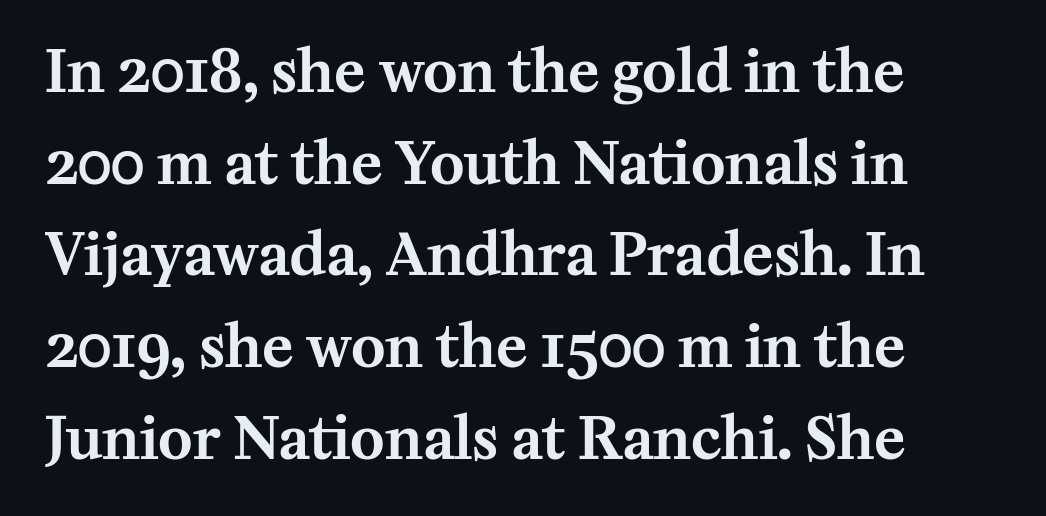
Q: Is the text italic (slanted)? A: No, it is upright.
Q: Is the typeface a serif or a sans-serif typeface? A: Serif.
Q: Is the text underlined? A: No.
Q: How is the paragraph aligned? A: Left-aligned.
Q: Is the spacing between letters normal or unusually wide? A: Normal.
Q: Is the spacing between lines tight, normal or loose? A: Normal.
Q: Width (condensed, normal, or wide)? A: Normal.
Q: Stroke contrast? A: Medium.
Q: x-height? A: Medium.
Q: Monospaced? A: No.
